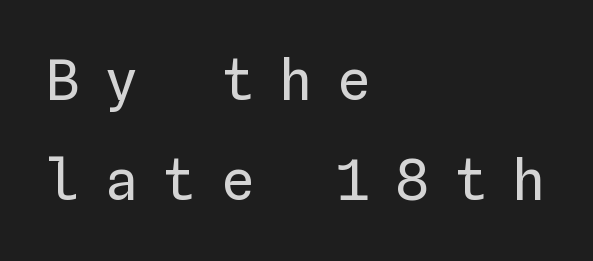
Bold? No — there's no thickening of the strokes. This sample uses expanded letter spacing, leaving extra air between glyphs. These lines are set flush left with a ragged right edge. Note the uniform advance width — an 'i' takes as much space as an 'm'.
